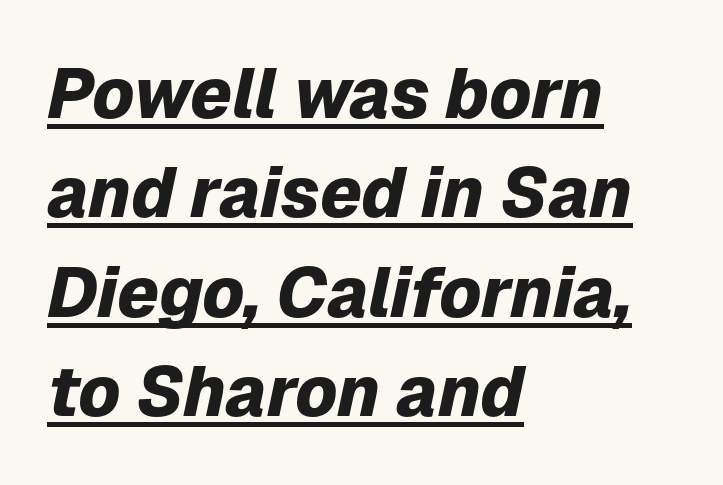
Q: Is the text bold? A: Yes.
Q: Is the text italic (slanted)? A: Yes, it leans right by about 12 degrees.
Q: Is the text underlined? A: Yes.
Q: How is the paragraph aligned? A: Left-aligned.
Q: Is the spacing between letters normal or unusually wide? A: Normal.
Q: Is the spacing between lines tight, normal or loose? A: Normal.
Q: Width (condensed, normal, or wide)? A: Normal.
Q: Stroke contrast? A: Low.
Q: x-height? A: Medium.
Q: Monospaced? A: No.
